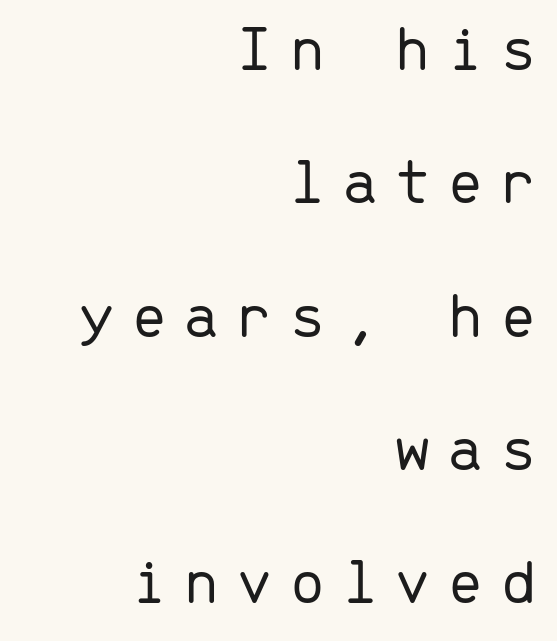
Q: Is the text bold? A: No.
Q: Is the text italic (slanted)? A: No, it is upright.
Q: Is the typeface a serif or a sans-serif typeface? A: Sans-serif.
Q: Is the text underlined? A: No.
Q: How is the paragraph aligned? A: Right-aligned.
Q: Is the spacing between letters normal or unusually wide? A: Unusually wide.
Q: Is the spacing between lines tight, normal or loose? A: Loose.
Q: Width (condensed, normal, or wide)? A: Normal.
Q: Stroke contrast? A: Low.
Q: x-height? A: Medium.
Q: Monospaced? A: Yes.
